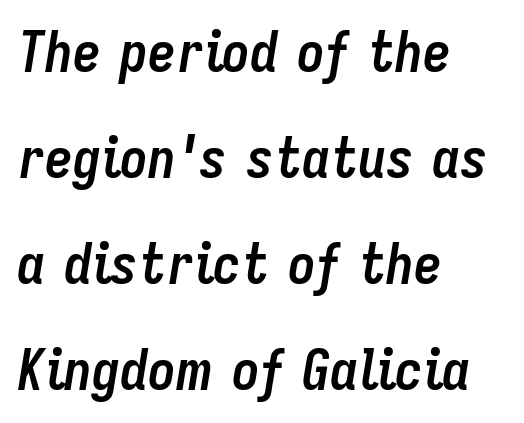
{"italic": "yes", "lean": "right", "slant_degrees": 9, "bold": "yes", "weight": "semibold", "width": "condensed", "stroke_contrast": "low", "x_height": "medium", "monospaced": "no", "underline": "no", "align": "left", "line_spacing_ratio": 1.89, "letter_spacing": "normal", "letter_spacing_em": 0.0, "glyph_px": 56}
